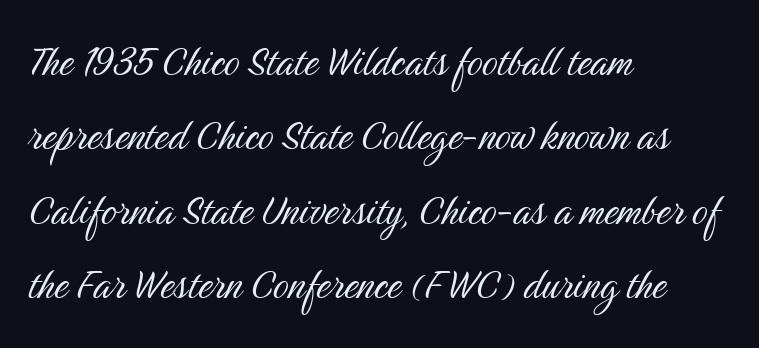
The area under the type is left untouched. Which margin do the lines hug? The left one — the right edge is uneven. Check where the strokes stop: nothing finishes them off — pure sans. Each stroke keeps to a modest, everyday thickness or less. You could call the tracking neutral — neither tight nor loose. The vertical gap from one line to the next is medium.
